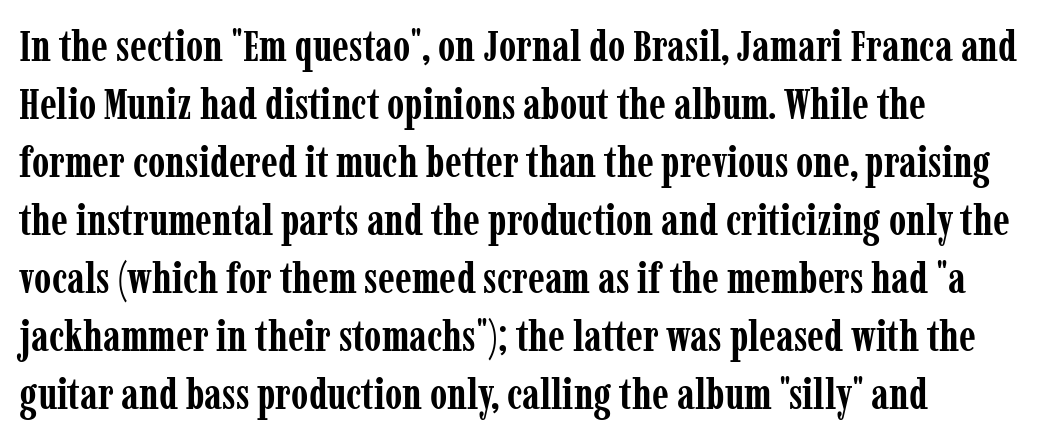
The image shows 44 px semibold, condensed serif type, upright; set normal line spacing (1.32x), normal letter spacing, not underlined; low stroke contrast and a medium x-height.
